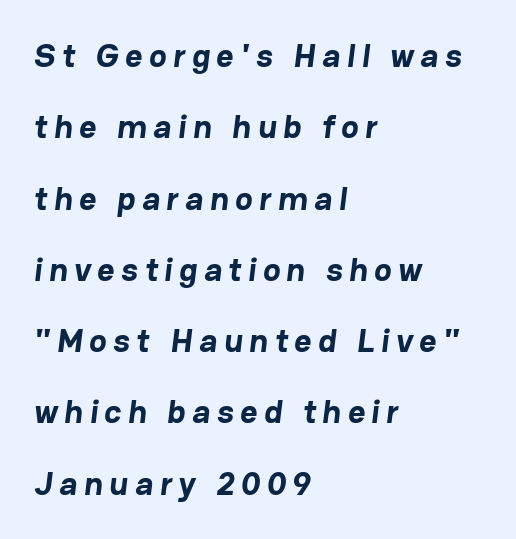
The image shows 33 px bold sans-serif type; set left-aligned, loose line spacing (2.16x), unusually wide letter spacing (+0.2 em), not underlined; low stroke contrast and a medium x-height.
